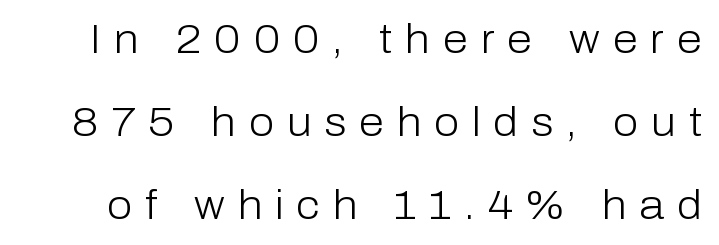
The image shows 41 px light sans-serif type, upright; set loose line spacing (2.02x), unusually wide letter spacing (+0.31 em), not underlined; low stroke contrast and a medium x-height.
